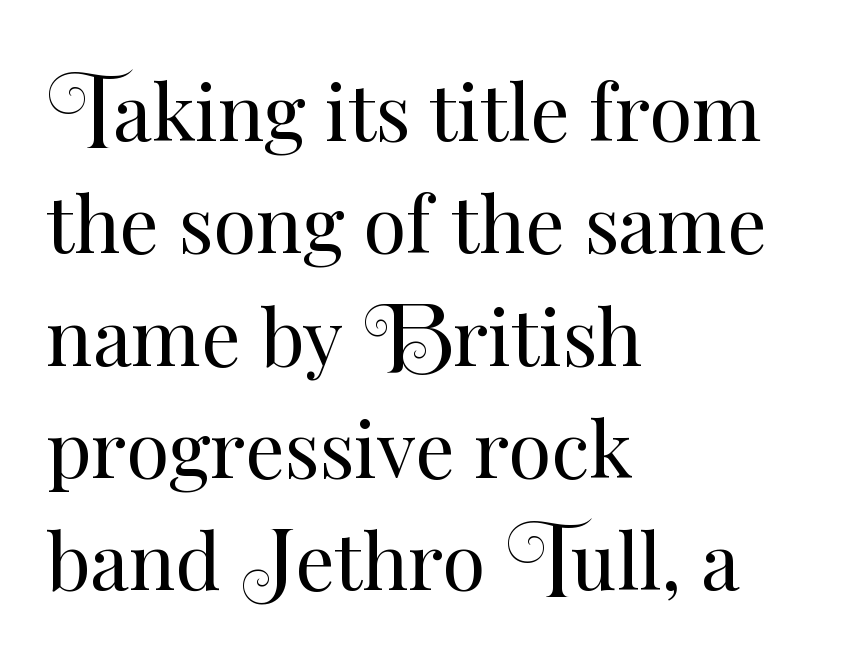
Compared with typical paragraphs, the rows here are spaced about the same. Posture: upright roman. Typeset ragged right — the left edge is the straight one. Each letter keeps its own natural width here, so spacing adapts to shape. Is the type heavy? It reads as light-to-regular instead.
